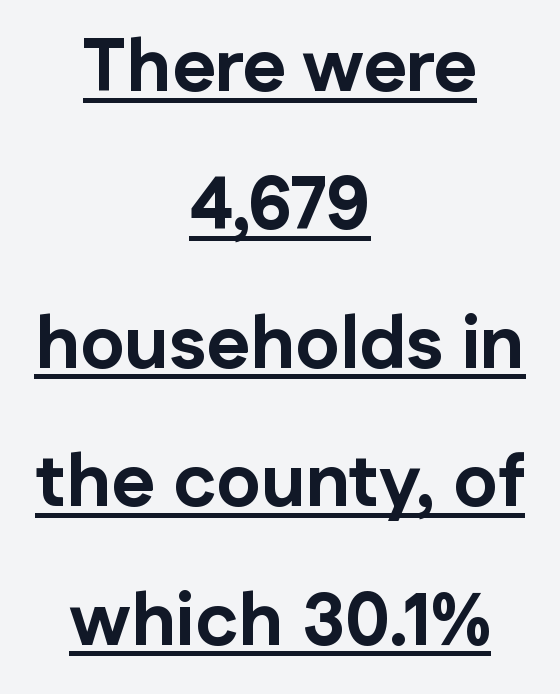
The image shows 74 px bold sans-serif type, upright; set centered, line spacing 1.87x, normal letter spacing, underlined; low stroke contrast and a medium x-height.
